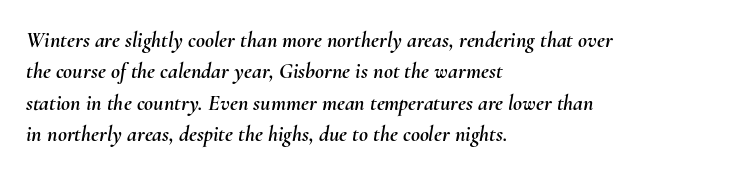
Q: Is the text italic (slanted)? A: Yes, it leans right by about 10 degrees.
Q: Is the text underlined? A: No.
Q: How is the paragraph aligned? A: Left-aligned.
Q: Is the spacing between letters normal or unusually wide? A: Normal.
Q: Is the spacing between lines tight, normal or loose? A: Normal.
